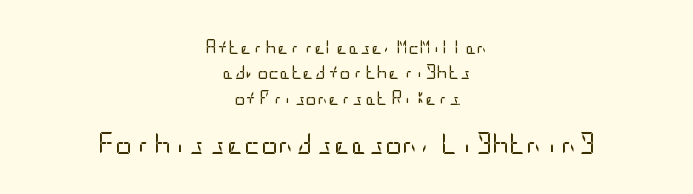
The passage shown begins with its smaller block and ends with its larger one. Alignment: centered. On a weight scale, this lands at 450 or below. The glyphs are unaccompanied by any horizontal stroke below them. Characters follow at the spacing the type designer built in.
